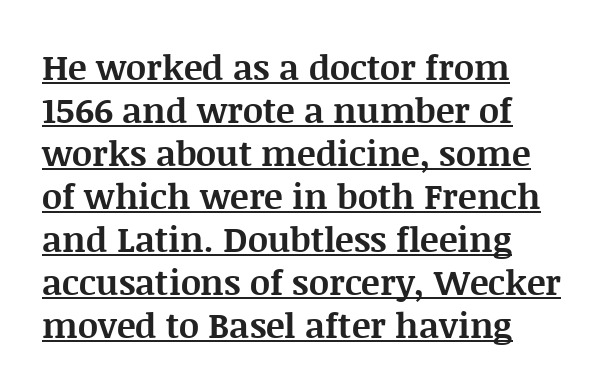
The image shows 35 px bold serif type, upright; set left-aligned, line spacing 1.23x, normal letter spacing, underlined; medium stroke contrast and a large x-height.
